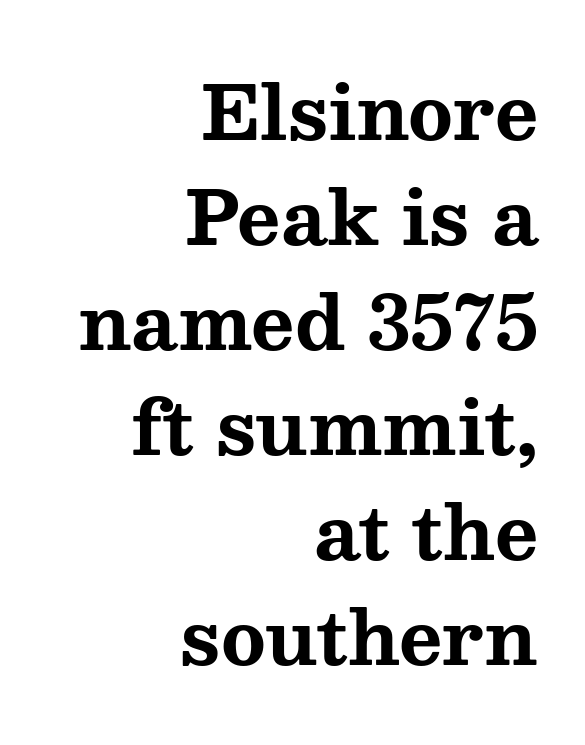
Strokes here are thick enough to call this a true bold. The typography opts for an upright posture over an oblique one. Each letter keeps its own natural width here, so spacing adapts to shape. The typesetter chose a ragged-left arrangement here.
